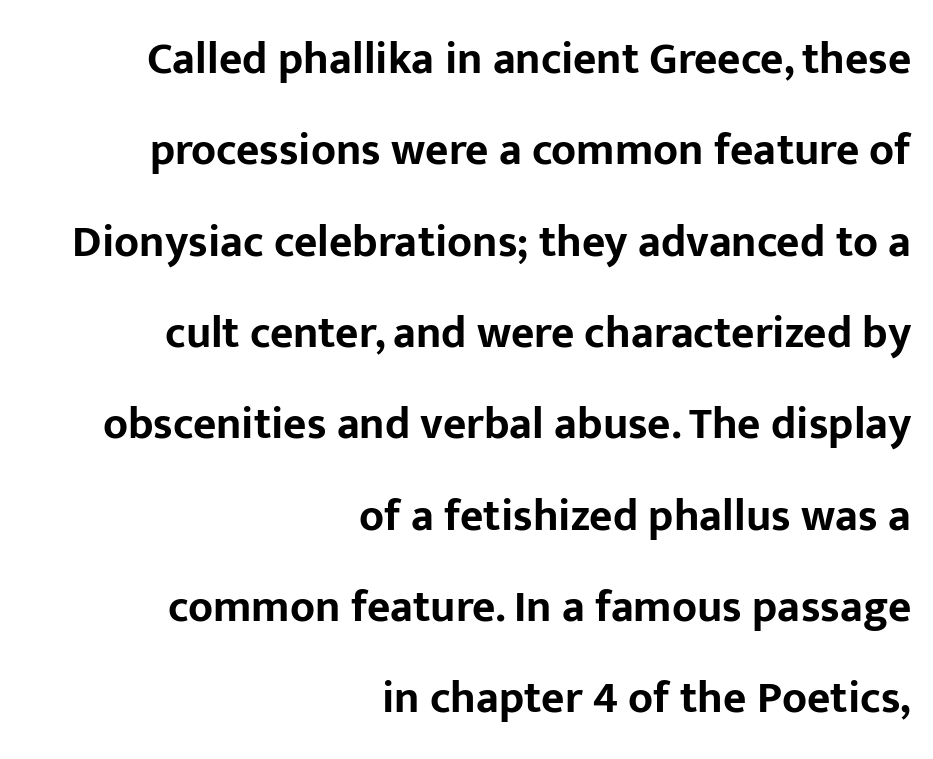
This is sans-serif lettering, the kind often seen on screens and signage. The glyphs are unaccompanied by any horizontal stroke below them. Here the glyphs are tracked normally, forming tight word shapes. The paragraph has a hard right edge and a soft left edge.
